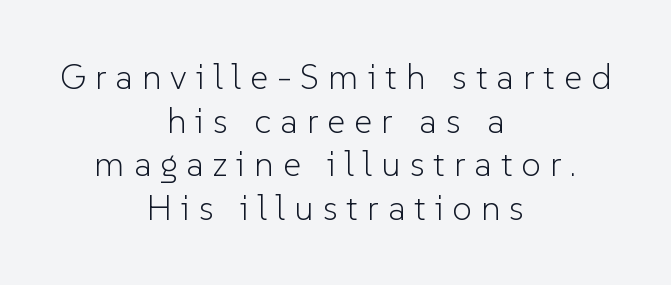
The leading is moderate, giving the passage an even texture. The passage shown is not underscored anywhere. Looks like regular typesetting: each glyph gets only the width it needs. Glyph-to-glyph distance is far greater than everyday printed text.
